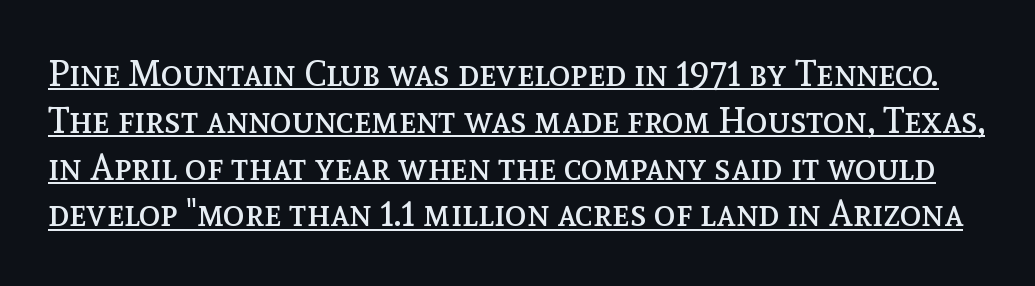
{"italic": "no", "bold": "no", "weight": "regular", "width": "normal", "x_height": "medium", "monospaced": "no", "underline": "yes", "line_spacing": "normal", "line_spacing_ratio": 1.3, "letter_spacing": "normal", "letter_spacing_em": 0.0, "glyph_px": 36}
